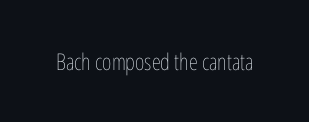
The image shows 23 px text type, upright; set normal letter spacing, not underlined.
